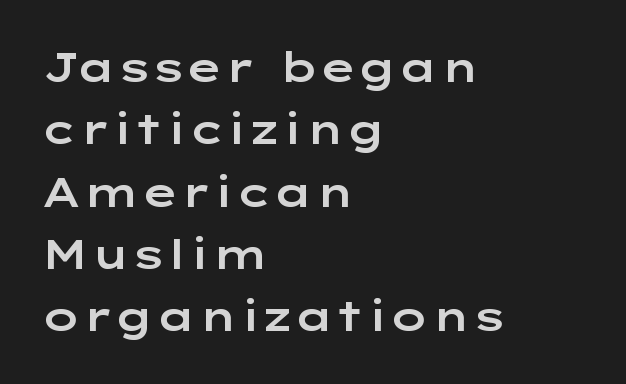
The image shows 41 px wide sans-serif type, upright; set left-aligned, normal line spacing (1.52x), normal letter spacing, not underlined; low stroke contrast and a medium x-height.
